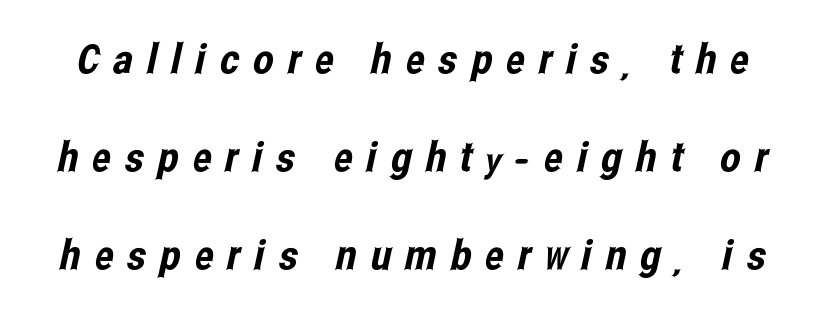
The leading is generous, giving the passage an open texture. The letters advance in unequal steps, a hallmark of proportional type. Short note: letters widely spaced. Letters rest on an invisible, unmarked baseline.
